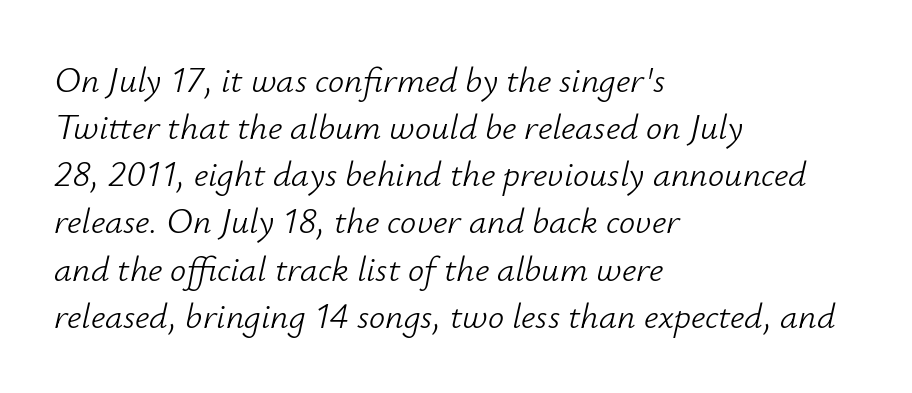
The image shows 36 px light type, italic (leaning right); set left-aligned, normal line spacing (1.31x), normal letter spacing, not underlined; low stroke contrast and a small x-height.
